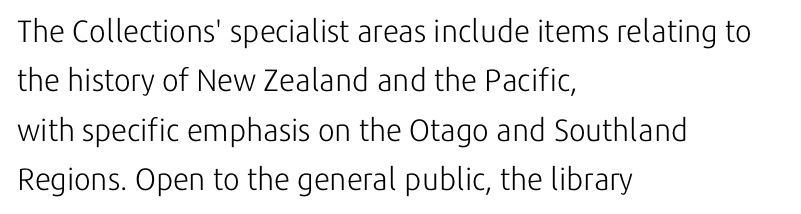
Tracking here is standard; glyphs follow each other at the usual distance. Unbolded letterforms with no extra heft. Serifs: no, the terminals of the letterforms are clean. Leading matches the norm, producing a regular column. This rendering uses left alignment, leaving the right contour irregular. Clear beneath every line of the passage.
